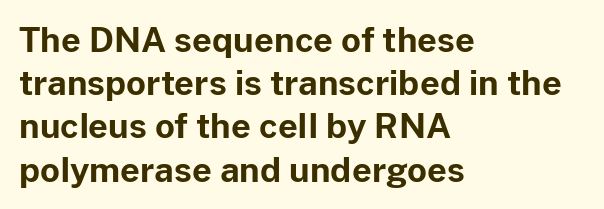
Q: Is the text bold? A: Yes.
Q: Is the text italic (slanted)? A: No, it is upright.
Q: Is the typeface a serif or a sans-serif typeface? A: Sans-serif.
Q: Is the text underlined? A: No.
Q: How is the paragraph aligned? A: Left-aligned.
Q: Is the spacing between letters normal or unusually wide? A: Normal.
Q: Is the spacing between lines tight, normal or loose? A: Normal.
Q: Width (condensed, normal, or wide)? A: Normal.
Q: Stroke contrast? A: Low.
Q: x-height? A: Medium.
Q: Monospaced? A: No.
